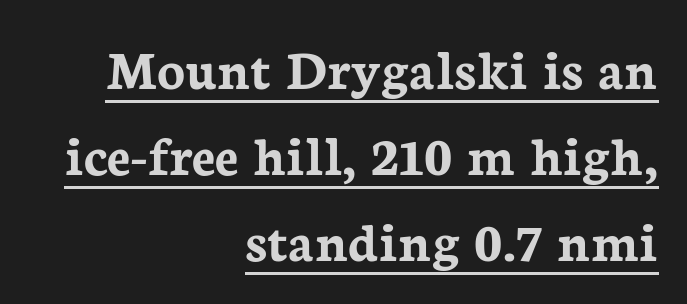
{"serif": "yes", "italic": "no", "bold": "yes", "weight": "semibold", "width": "normal", "stroke_contrast": "low", "x_height": "medium", "monospaced": "no", "underline": "yes", "align": "right", "line_spacing": "normal", "line_spacing_ratio": 1.48, "letter_spacing": "normal", "letter_spacing_em": 0.0, "glyph_px": 58}
